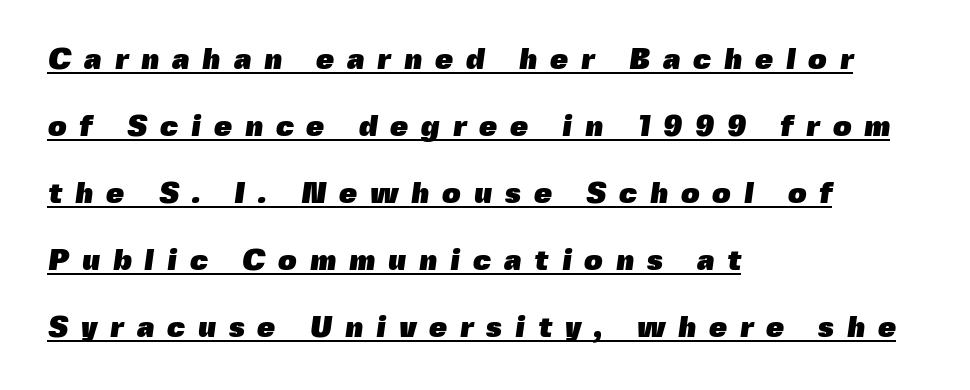
Q: Is the text bold? A: Yes.
Q: Is the typeface a serif or a sans-serif typeface? A: Sans-serif.
Q: Is the text underlined? A: Yes.
Q: How is the paragraph aligned? A: Left-aligned.
Q: Is the spacing between letters normal or unusually wide? A: Unusually wide.
Q: Is the spacing between lines tight, normal or loose? A: Loose.
Q: Width (condensed, normal, or wide)? A: Normal.
Q: x-height? A: Medium.
Q: Monospaced? A: No.
